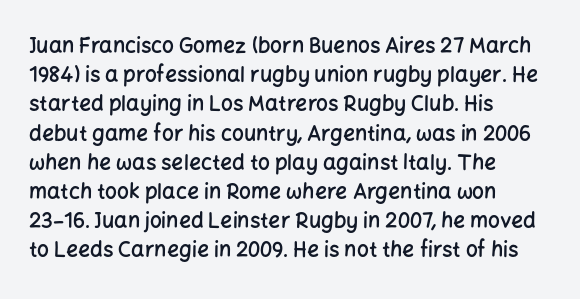
{"italic": "no", "bold": "semi", "underline": "no", "align": "left", "line_spacing": "normal", "line_spacing_ratio": 1.39, "letter_spacing": "normal", "letter_spacing_em": 0.0, "glyph_px": 21}
